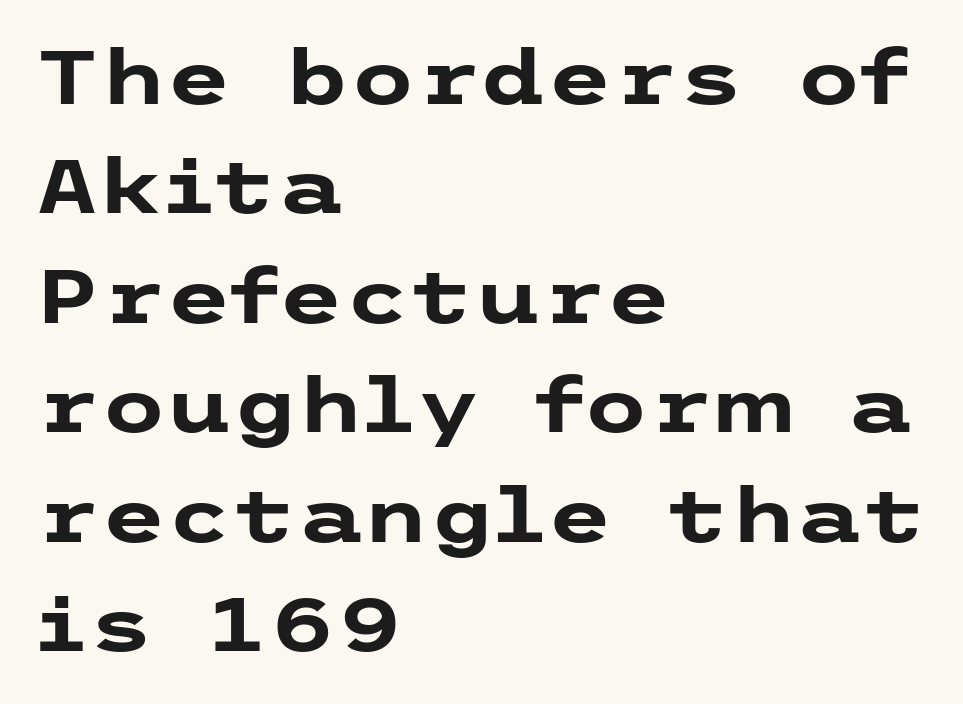
The image shows 75 px heavy, wide sans-serif type, upright; set left-aligned, normal line spacing (1.46x), normal letter spacing, not underlined; low stroke contrast and a medium x-height.
